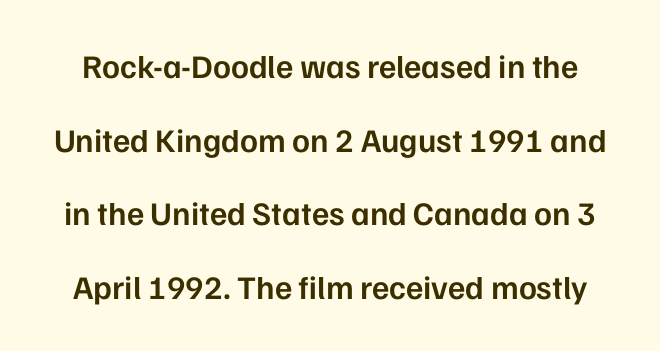
{"serif": "no", "italic": "no", "bold": "semi", "weight": "semibold", "width": "normal", "stroke_contrast": "low", "x_height": "medium", "monospaced": "no", "underline": "no", "line_spacing": "loose", "line_spacing_ratio": 2.23, "letter_spacing": "normal", "letter_spacing_em": 0.0, "glyph_px": 33}
